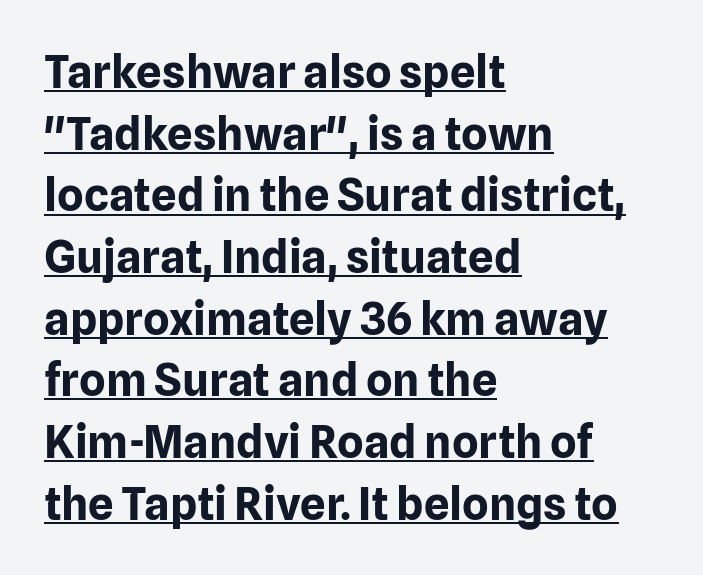
The image shows 45 px bold sans-serif type, upright; set left-aligned, normal line spacing (1.37x), normal letter spacing, underlined; low stroke contrast and a medium x-height.
